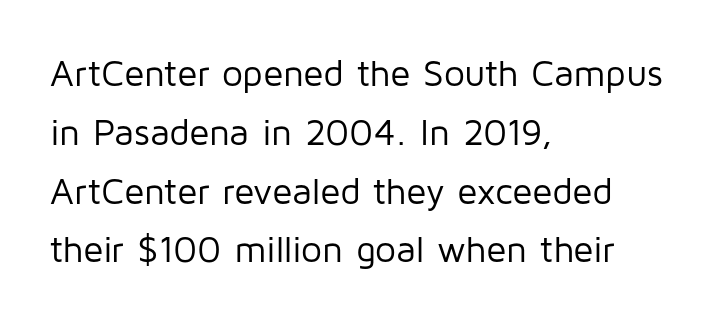
Q: Is the text bold? A: No.
Q: Is the text italic (slanted)? A: No, it is upright.
Q: Is the typeface a serif or a sans-serif typeface? A: Sans-serif.
Q: Is the text underlined? A: No.
Q: How is the paragraph aligned? A: Left-aligned.
Q: Is the spacing between letters normal or unusually wide? A: Normal.
Q: Is the spacing between lines tight, normal or loose? A: Normal.
Q: Width (condensed, normal, or wide)? A: Normal.
Q: Stroke contrast? A: Low.
Q: x-height? A: Medium.
Q: Monospaced? A: No.
